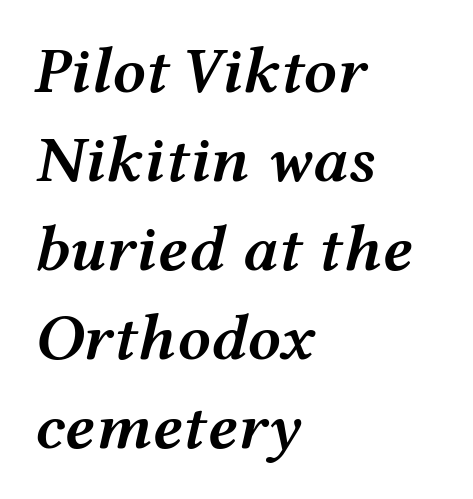
The image shows 66 px semibold, wide type, italic (leaning right); set left-aligned, normal line spacing (1.35x), normal letter spacing, not underlined; medium stroke contrast and a medium x-height.
